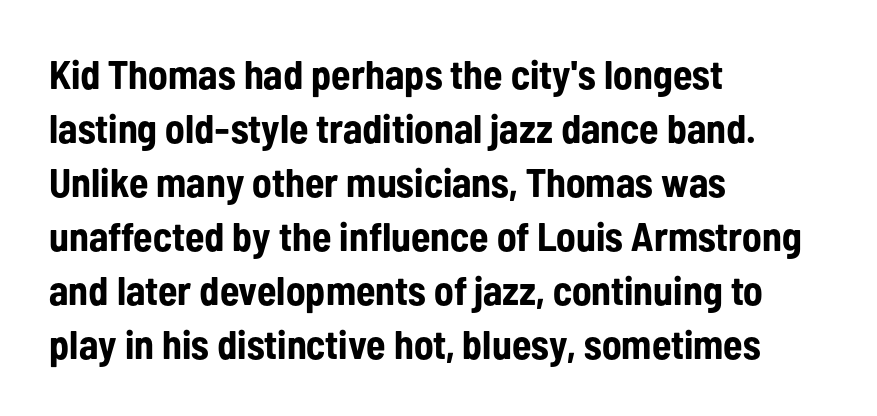
The image shows 40 px bold, condensed sans-serif type, upright; set left-aligned, normal line spacing (1.35x), normal letter spacing, not underlined; low stroke contrast and a medium x-height.
